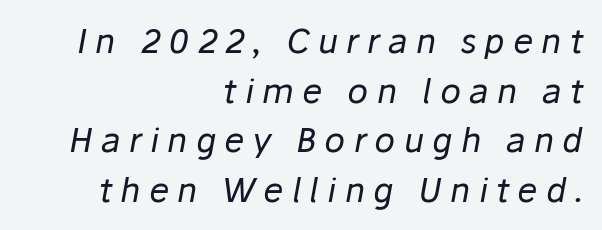
{"italic": "yes", "lean": "right", "slant_degrees": 10, "bold": "no", "weight": "regular", "width": "normal", "stroke_contrast": "low", "x_height": "medium", "monospaced": "no", "underline": "no", "align": "right", "line_spacing": "normal", "line_spacing_ratio": 1.46, "letter_spacing": "wide", "letter_spacing_em": 0.24, "glyph_px": 34}
